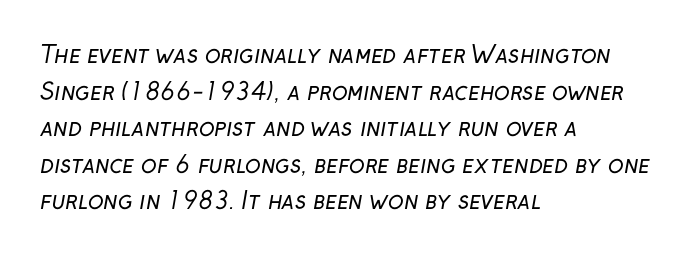
These lines sit exactly where default settings would place them. Teacher's note: observe the even left margin — that is flush-left alignment. Unmarked baselines from the first word to the last. The horizontal fit of the characters is conventional and even. Summary of weight: not heavy and not bold.
